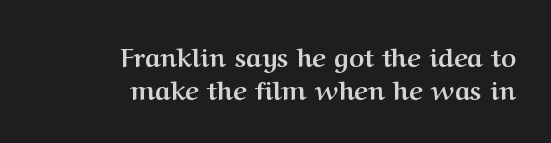
{"italic": "no", "bold": "yes", "underline": "no", "align": "right", "line_spacing": "normal", "line_spacing_ratio": 1.27, "letter_spacing": "normal", "letter_spacing_em": 0.0, "glyph_px": 26}
